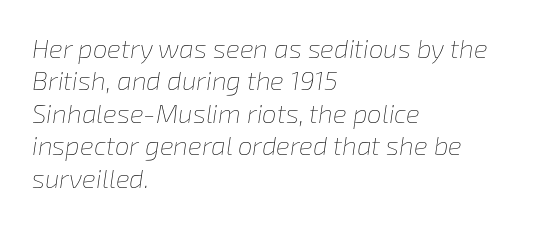
Honestly, the letter spacing is just normal — you wouldn't notice it. The line-height multiplier appears to be the usual default. Slant detected: the letters are inclined. The compositor pushed each line to the left boundary. The foot of each line stays bare and open. The strokes carry an ordinary text weight at most.
